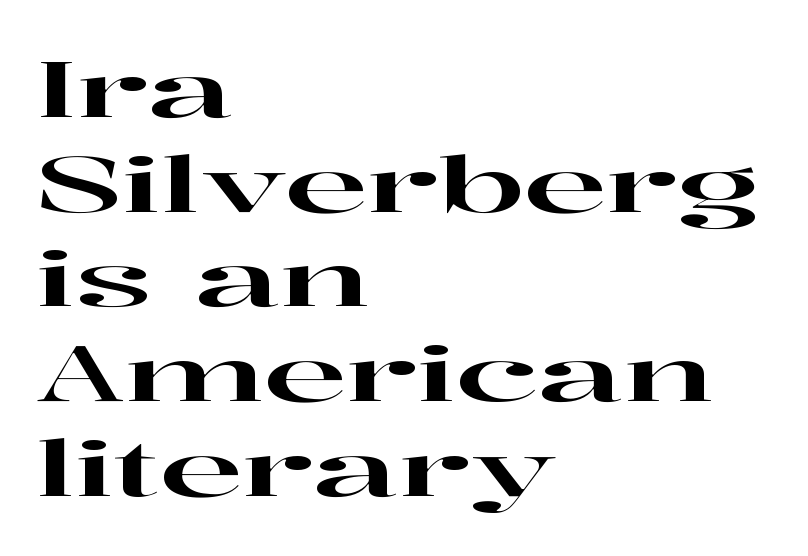
{"serif": "yes", "italic": "no", "width": "wide", "stroke_contrast": "high", "x_height": "medium", "monospaced": "no", "underline": "no", "align": "left", "line_spacing_ratio": 1.23, "letter_spacing": "normal", "letter_spacing_em": 0.0, "glyph_px": 77}
